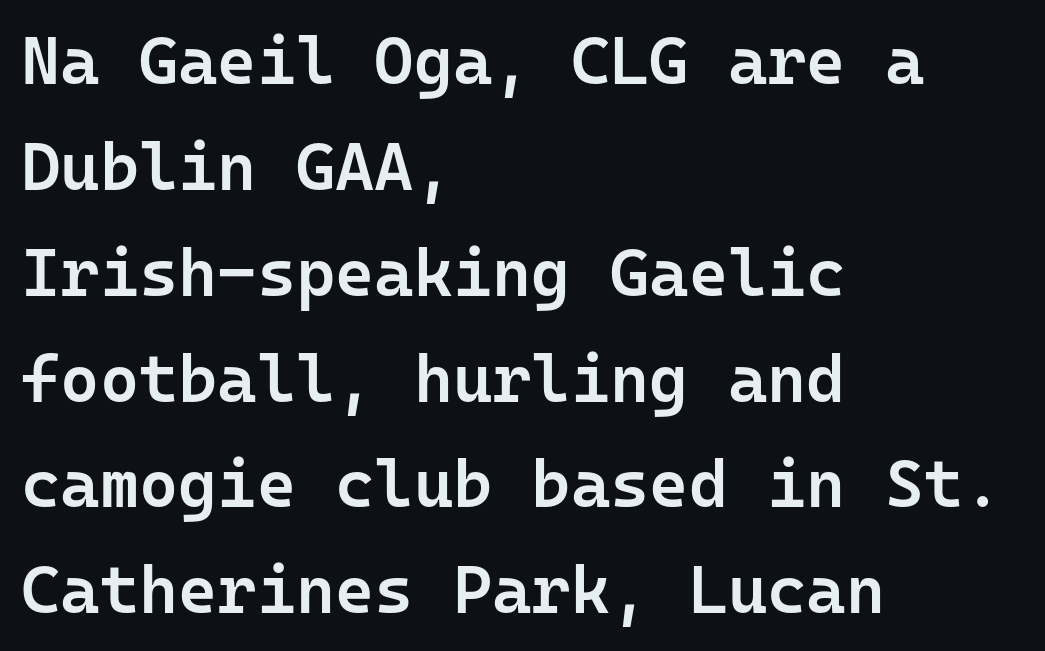
Q: Is the text bold? A: Semi-bold.
Q: Is the text italic (slanted)? A: No, it is upright.
Q: Is the typeface a serif or a sans-serif typeface? A: Sans-serif.
Q: Is the text underlined? A: No.
Q: How is the paragraph aligned? A: Left-aligned.
Q: Is the spacing between letters normal or unusually wide? A: Normal.
Q: Is the spacing between lines tight, normal or loose? A: Normal.
Q: Width (condensed, normal, or wide)? A: Normal.
Q: Stroke contrast? A: Low.
Q: x-height? A: Medium.
Q: Monospaced? A: Yes.
